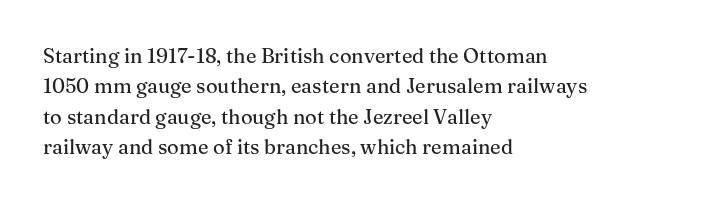
Characters follow at the spacing the type designer built in. The line-height multiplier appears to be the usual default. Just letters on the line, the space beneath them empty. It's the straight-up-and-down kind of type. Each line starts at the same left margin while the right side varies.
